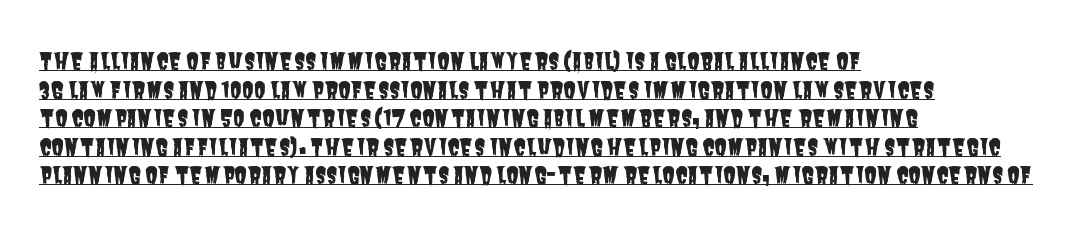
Q: Is the text underlined? A: Yes.
Q: How is the paragraph aligned? A: Left-aligned.
Q: Is the spacing between letters normal or unusually wide? A: Normal.
